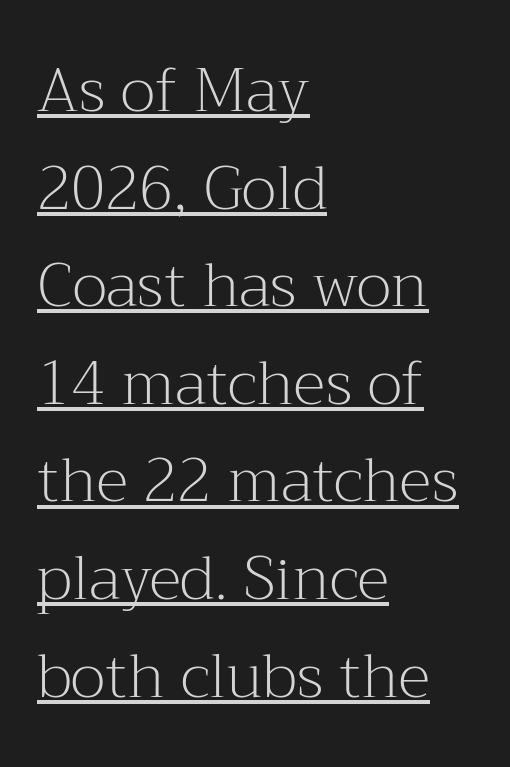
Q: Is the text bold? A: No.
Q: Is the text italic (slanted)? A: No, it is upright.
Q: Is the typeface a serif or a sans-serif typeface? A: Serif.
Q: Is the text underlined? A: Yes.
Q: How is the paragraph aligned? A: Left-aligned.
Q: Is the spacing between letters normal or unusually wide? A: Normal.
Q: Is the spacing between lines tight, normal or loose? A: Normal.
Q: Width (condensed, normal, or wide)? A: Normal.
Q: Stroke contrast? A: Medium.
Q: x-height? A: Medium.
Q: Monospaced? A: No.
